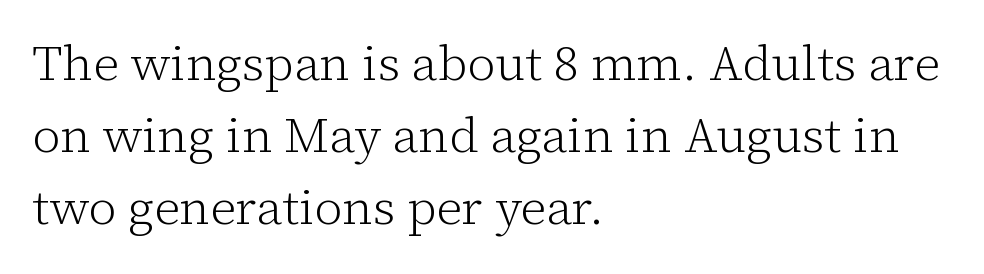
Stroke thickness stays within the range of a standard reading face or lighter. Looks like regular typesetting: each glyph gets only the width it needs. Reading down the column, the eye jumps a familiar distance to each next line. Default kerning and tracking; the words read as compact shapes. In CSS terms this would be text-align: left. Rule under the text: the space is simply empty.
